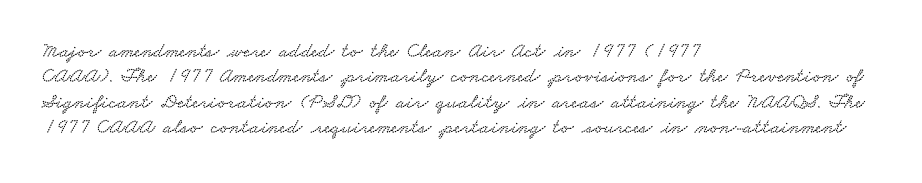
Q: Is the text underlined? A: No.
Q: How is the paragraph aligned? A: Left-aligned.
Q: Is the spacing between letters normal or unusually wide? A: Normal.
